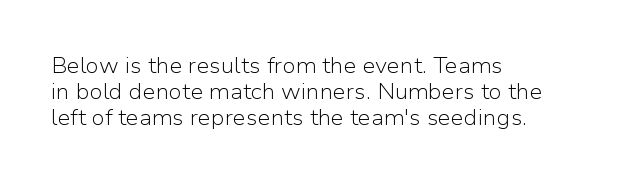
Q: Is the text bold? A: No.
Q: Is the text italic (slanted)? A: No, it is upright.
Q: Is the text underlined? A: No.
Q: How is the paragraph aligned? A: Left-aligned.
Q: Is the spacing between letters normal or unusually wide? A: Normal.
Q: Is the spacing between lines tight, normal or loose? A: Normal.
